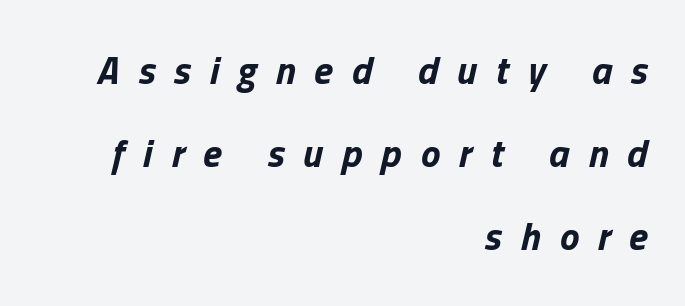
{"italic": "yes", "lean": "right", "slant_degrees": 13, "bold": "yes", "weight": "bold", "width": "normal", "stroke_contrast": "low", "x_height": "medium", "monospaced": "no", "underline": "no", "align": "right", "line_spacing": "loose", "line_spacing_ratio": 2.13, "letter_spacing": "wide", "letter_spacing_em": 0.48, "glyph_px": 39}
